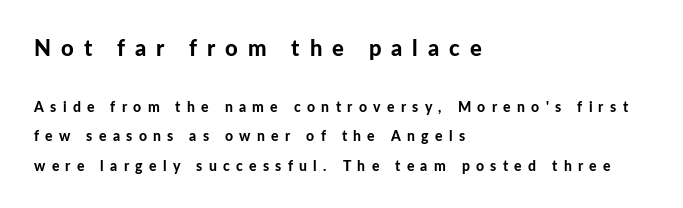
{"italic": "no", "bold": "yes", "underline": "no", "align": "left", "line_spacing": "loose", "line_spacing_ratio": 2.1, "letter_spacing": "wide", "letter_spacing_em": 0.45, "larger_block": "first", "size_ratio": 1.57, "glyph_px": 22}
